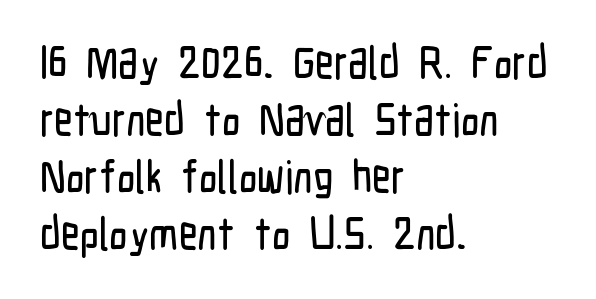
The image shows 46 px condensed sans-serif type, upright; set left-aligned, line spacing 1.24x, normal letter spacing, not underlined; low stroke contrast and a medium x-height.
